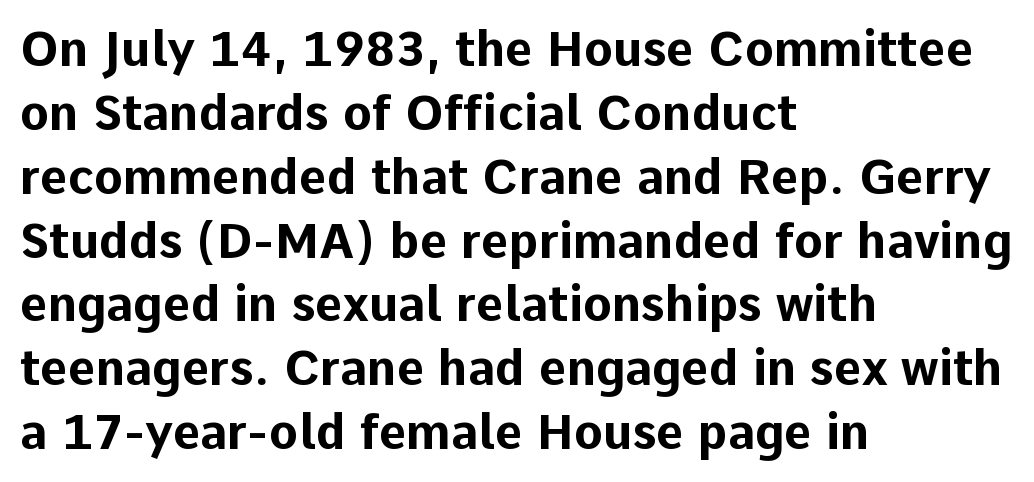
Letters rest on an invisible, unmarked baseline. Note: no serifs on the glyphs. This block has exactly the height ordinary leading produces. The typography opts for an upright posture over an oblique one. Set as a true bold cut, around the 700 mark. Alignment: flush left.
